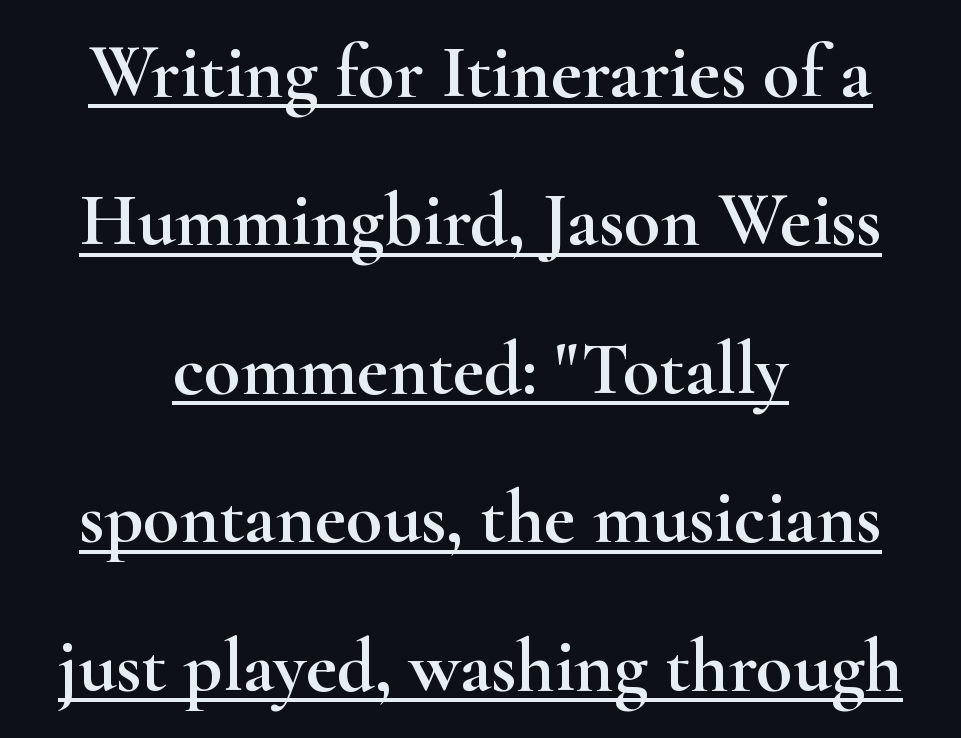
{"serif": "yes", "italic": "no", "width": "wide", "stroke_contrast": "high", "x_height": "small", "monospaced": "no", "underline": "yes", "align": "center", "line_spacing": "loose", "line_spacing_ratio": 1.98, "letter_spacing": "normal", "letter_spacing_em": 0.0, "glyph_px": 75}
